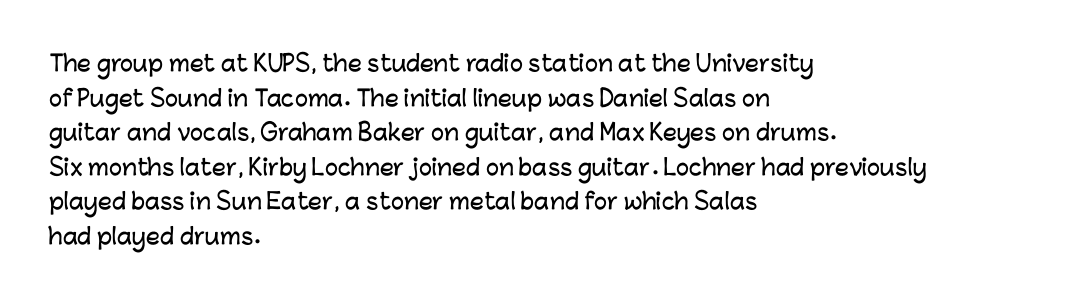
{"italic": "no", "underline": "no", "align": "left", "line_spacing": "normal", "line_spacing_ratio": 1.57, "letter_spacing": "normal", "letter_spacing_em": 0.0, "glyph_px": 22}
